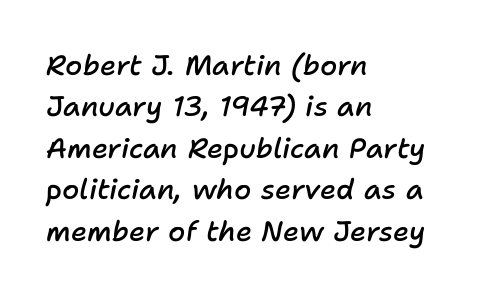
The image shows 28 px semibold type, italic (leaning right); set left-aligned, normal line spacing (1.48x), normal letter spacing, not underlined; low stroke contrast and a medium x-height.
